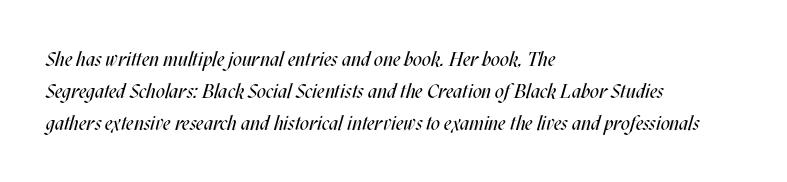
The rows are spaced the way most documents space them. The typesetter chose a ragged-right arrangement here. The foot of each line stays bare and open. The type is set solid horizontally, with unmodified tracking.
